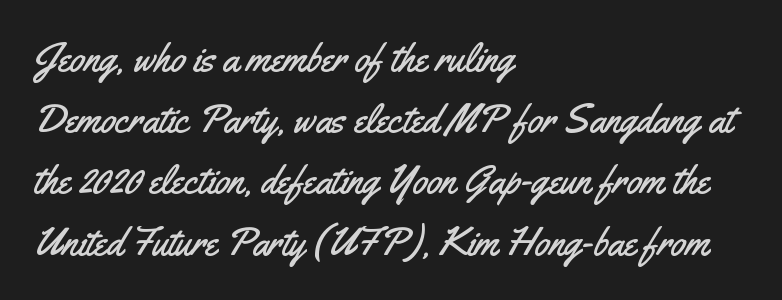
Line spacing here is normal. The passage shown is typeset with a sans-serif family. Character widths vary here, with narrow letters taking less room than wide ones. Notice how the passage keeps a crisp vertical edge on the left only. A bare baseline throughout the passage. Is the letter spacing exaggerated? No — it looks like the ordinary default.
